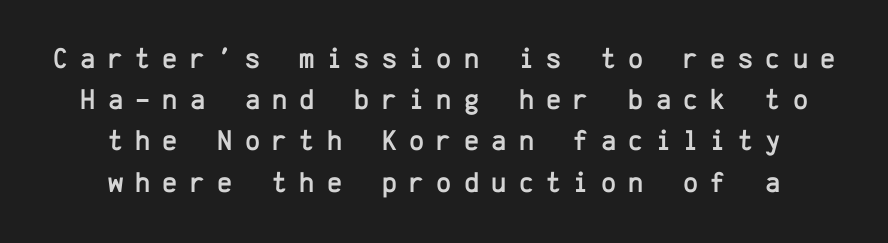
{"serif": "no", "italic": "no", "width": "normal", "stroke_contrast": "low", "x_height": "medium", "monospaced": "yes", "underline": "no", "align": "center", "line_spacing": "normal", "line_spacing_ratio": 1.42, "letter_spacing": "wide", "letter_spacing_em": 0.42, "glyph_px": 29}
